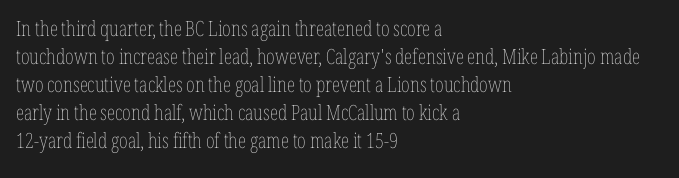
Q: Is the text bold? A: No.
Q: Is the text italic (slanted)? A: No, it is upright.
Q: Is the text underlined? A: No.
Q: How is the paragraph aligned? A: Left-aligned.
Q: Is the spacing between letters normal or unusually wide? A: Normal.
Q: Is the spacing between lines tight, normal or loose? A: Normal.
